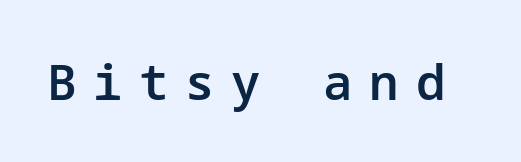
{"serif": "no", "italic": "no", "bold": "semi", "weight": "semibold", "width": "normal", "stroke_contrast": "low", "x_height": "medium", "underline": "no", "letter_spacing": "wide", "letter_spacing_em": 0.34, "glyph_px": 49}
